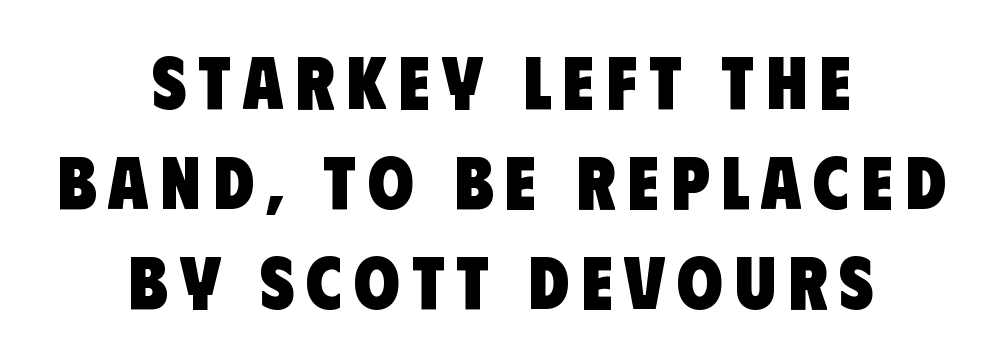
Q: Is the text bold? A: Yes.
Q: Is the typeface a serif or a sans-serif typeface? A: Sans-serif.
Q: Is the text underlined? A: No.
Q: How is the paragraph aligned? A: Centered.
Q: Is the spacing between lines tight, normal or loose? A: Normal.
Q: Width (condensed, normal, or wide)? A: Condensed.
Q: Stroke contrast? A: Low.
Q: x-height? A: Large.
Q: Monospaced? A: No.
